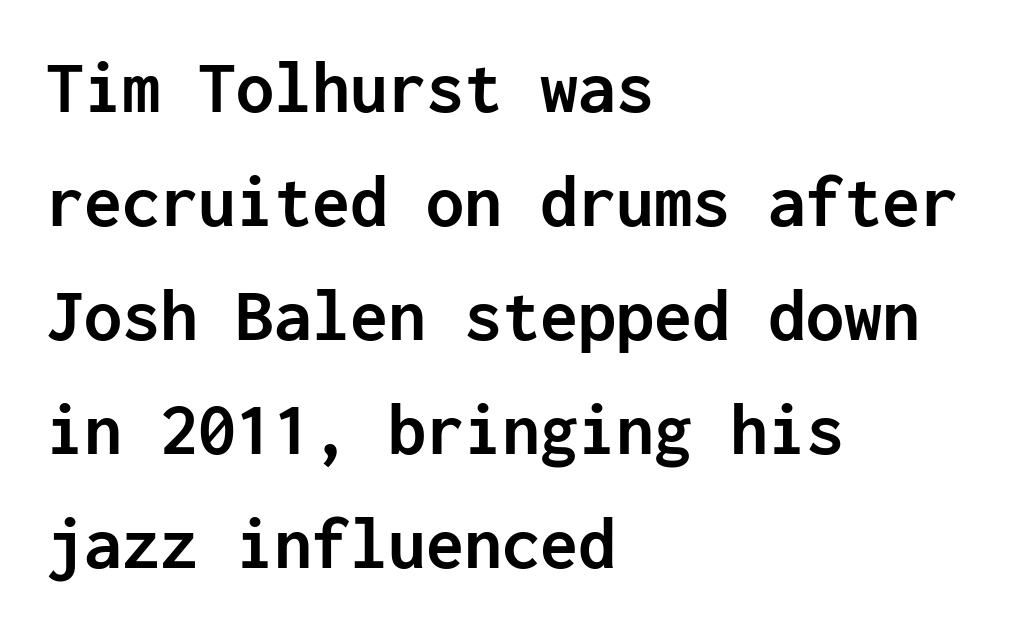
Notice how the stems are strictly vertical — no italics here. The space between consecutive lines is moderate. The font is running at its bold setting. The face used here is monospaced, like something from a code editor. How are the letters spaced? Ordinarily, with no added tracking.
